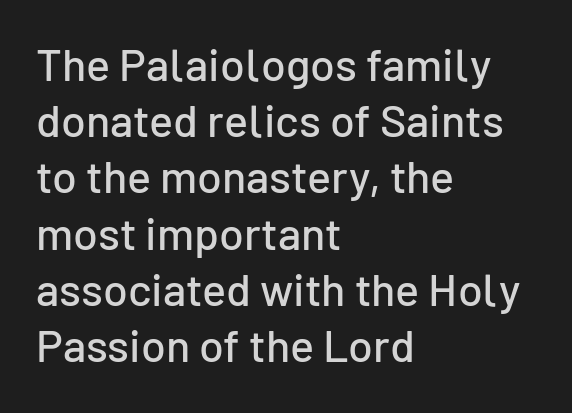
The image shows 45 px sans-serif type, upright; set left-aligned, normal line spacing (1.25x), normal letter spacing, not underlined; low stroke contrast and a medium x-height.
